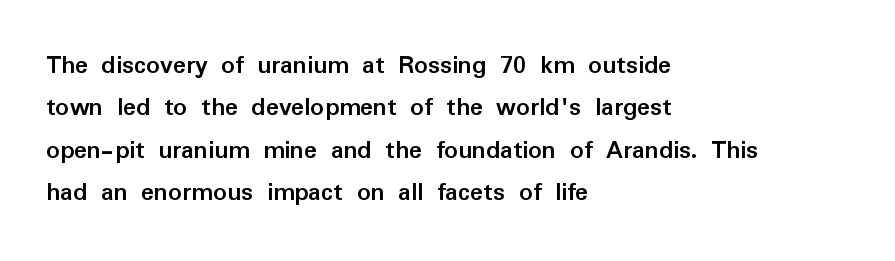
Q: Is the text bold? A: Yes.
Q: Is the text italic (slanted)? A: No, it is upright.
Q: Is the text underlined? A: No.
Q: How is the paragraph aligned? A: Left-aligned.
Q: Is the spacing between letters normal or unusually wide? A: Normal.
Q: Is the spacing between lines tight, normal or loose? A: Normal.
